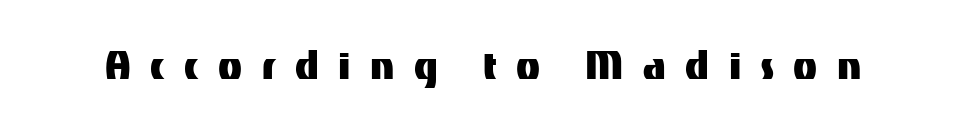
{"serif": "no", "italic": "no", "width": "normal", "stroke_contrast": "medium", "x_height": "medium", "monospaced": "no", "underline": "no", "letter_spacing": "wide", "letter_spacing_em": 0.4, "glyph_px": 49}
